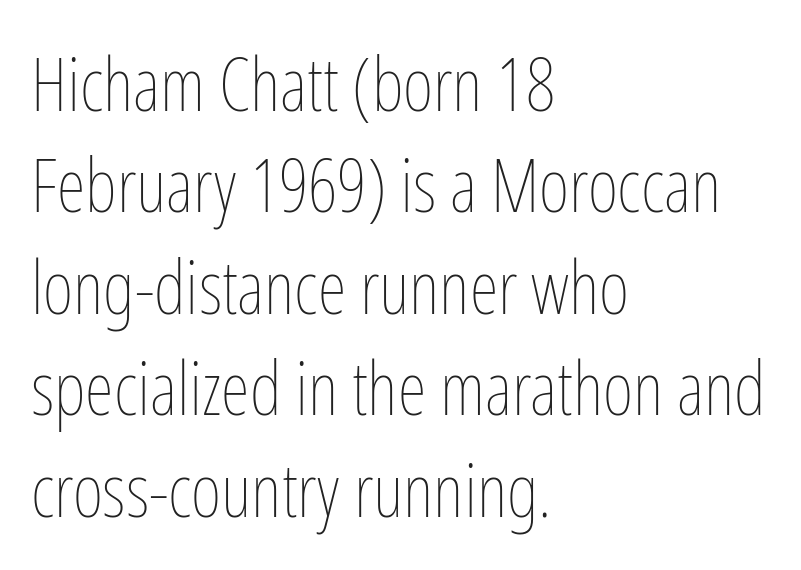
Q: Is the text bold? A: No.
Q: Is the text italic (slanted)? A: No, it is upright.
Q: Is the text underlined? A: No.
Q: How is the paragraph aligned? A: Left-aligned.
Q: Is the spacing between letters normal or unusually wide? A: Normal.
Q: Is the spacing between lines tight, normal or loose? A: Normal.
Q: Width (condensed, normal, or wide)? A: Condensed.
Q: Stroke contrast? A: Low.
Q: x-height? A: Medium.
Q: Monospaced? A: No.
